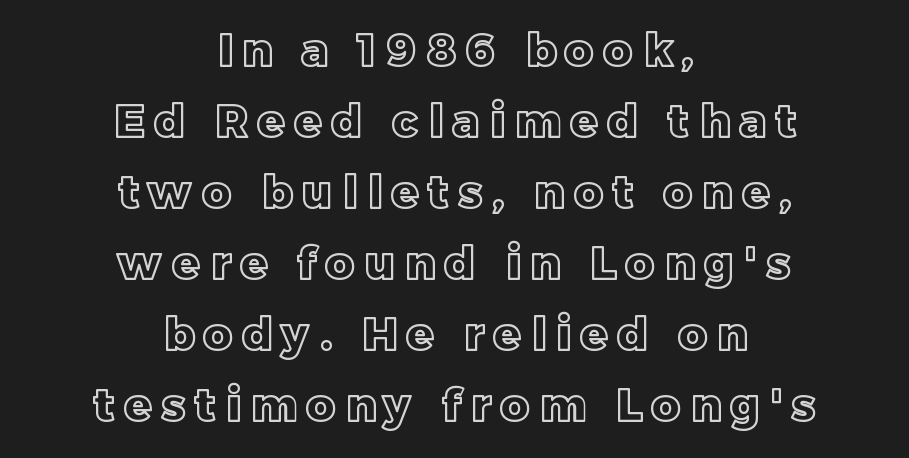
Only glyphs here, with clear space below each row. Each letter keeps its own natural width here, so spacing adapts to shape. Letter spacing: wide. How would I describe the line gaps? Plain and ordinary. Every row of glyphs is offset so its center matches the block's center.
